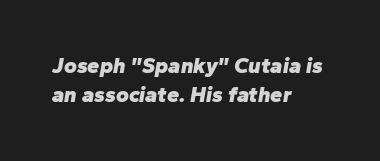
Q: Is the text bold? A: Yes.
Q: Is the text italic (slanted)? A: Yes, it leans right by about 10 degrees.
Q: Is the text underlined? A: No.
Q: How is the paragraph aligned? A: Left-aligned.
Q: Is the spacing between letters normal or unusually wide? A: Normal.
Q: Is the spacing between lines tight, normal or loose? A: Normal.
